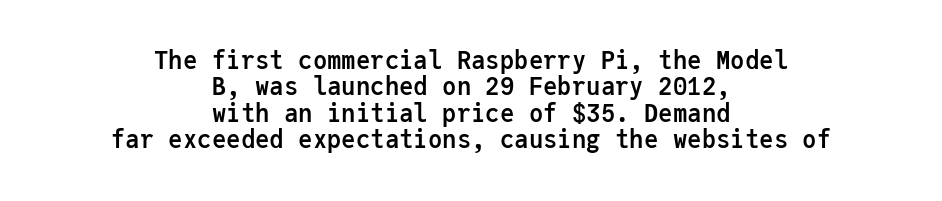
Lines of text with bare space underneath. Vertically, the passage feels compressed, each row crowding the next. Neither beginnings nor endings align; midpoints do. Students, this is bold: see how much ink each stroke carries. You can tell it's not italic because the verticals are truly vertical. In terms of letterspacing, this is plain default setting.
